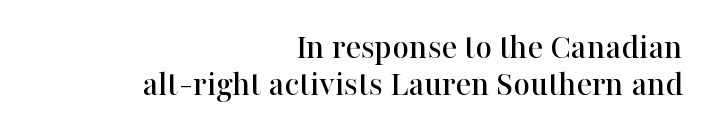
Teacher's note: observe the even right margin — that is flush-right alignment. These lines are rendered in a variable-pitch font. Is there any slant? The stems are plumb. A bare baseline throughout the passage. The horizontal fit of the characters is conventional and even.
